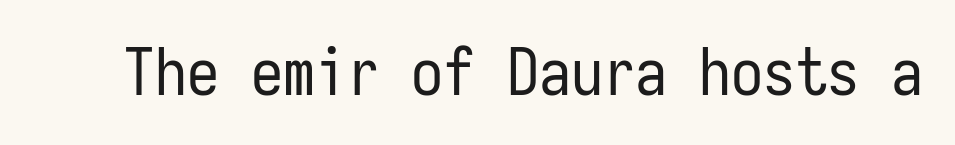
The image shows 64 px regular-weight, condensed sans-serif type, upright, monospaced; set normal letter spacing, not underlined; low stroke contrast and a medium x-height.
